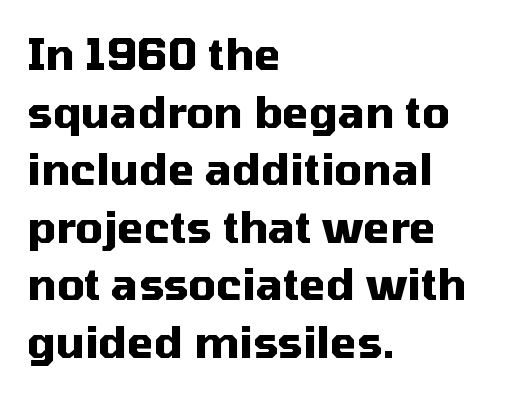
The image shows 43 px heavy sans-serif type, upright; set left-aligned, normal line spacing (1.34x), normal letter spacing, not underlined; medium stroke contrast and a medium x-height.
